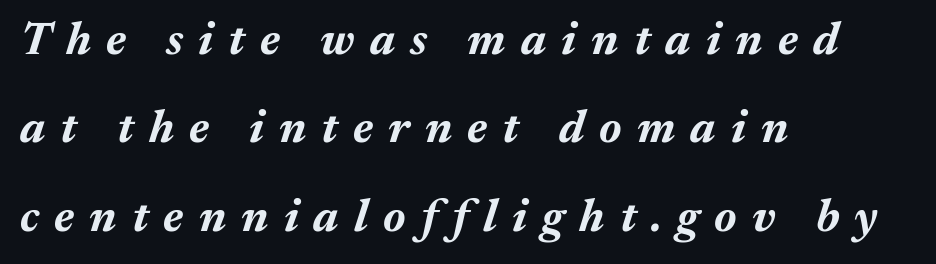
Bare-footed words on every line. The face used here is proportionally spaced, like ordinary book or web type. The letters are bold, with thick, heavy strokes. Short and long lines alike share a common starting point at left. Quick note: interline space is abundant.
